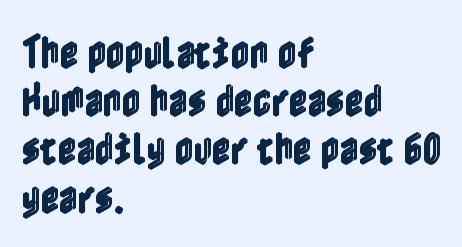
{"italic": "no", "width": "condensed", "x_height": "medium", "underline": "no", "align": "left", "line_spacing": "normal", "line_spacing_ratio": 1.34, "letter_spacing": "normal", "letter_spacing_em": 0.0, "glyph_px": 36}
